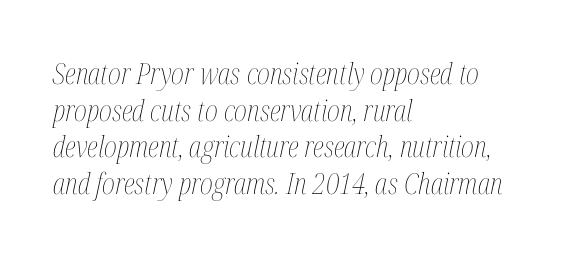
{"italic": "yes", "lean": "right", "slant_degrees": 12, "bold": "no", "weight": "thin", "width": "condensed", "stroke_contrast": "medium", "x_height": "medium", "monospaced": "no", "underline": "no", "align": "left", "line_spacing": "normal", "line_spacing_ratio": 1.26, "letter_spacing": "normal", "letter_spacing_em": 0.0, "glyph_px": 29}
